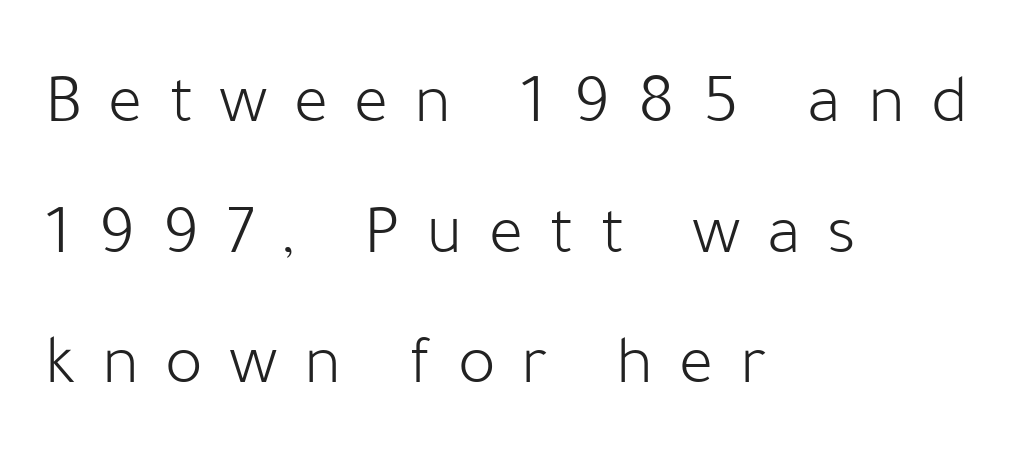
Q: Is the text bold? A: No.
Q: Is the text italic (slanted)? A: No, it is upright.
Q: Is the typeface a serif or a sans-serif typeface? A: Sans-serif.
Q: Is the text underlined? A: No.
Q: How is the paragraph aligned? A: Left-aligned.
Q: Is the spacing between letters normal or unusually wide? A: Unusually wide.
Q: Width (condensed, normal, or wide)? A: Normal.
Q: Stroke contrast? A: Low.
Q: x-height? A: Medium.
Q: Monospaced? A: No.
